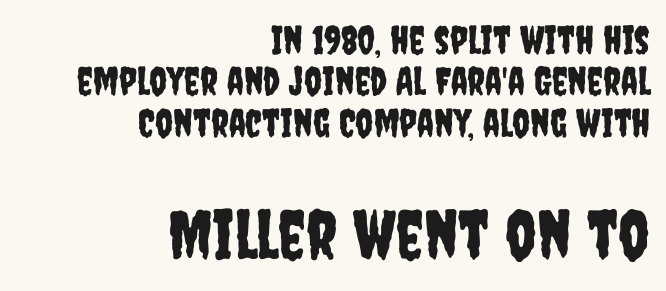
{"serif": "no", "italic": "no", "width": "condensed", "stroke_contrast": "low", "x_height": "large", "monospaced": "no", "underline": "no", "align": "right", "line_spacing": "tight", "line_spacing_ratio": 1.06, "letter_spacing": "normal", "letter_spacing_em": 0.0, "larger_block": "second", "size_ratio": 1.74, "glyph_px": 68}
